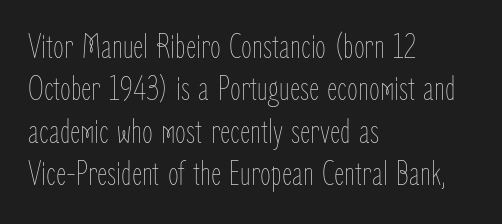
Glyph-to-glyph distance matches everyday printed text. Ordinary non-slanted type is in use. Think standard paragraph weight, or any step lighter than that. Check under the words: just untouched page. Does the copy run flush right? No — it runs flush left.
